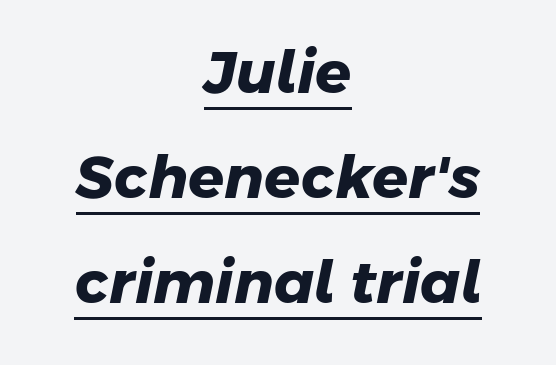
Q: Is the text bold? A: Yes.
Q: Is the typeface a serif or a sans-serif typeface? A: Sans-serif.
Q: Is the text underlined? A: Yes.
Q: How is the paragraph aligned? A: Centered.
Q: Is the spacing between letters normal or unusually wide? A: Normal.
Q: Width (condensed, normal, or wide)? A: Normal.
Q: Stroke contrast? A: Low.
Q: x-height? A: Medium.
Q: Monospaced? A: No.
